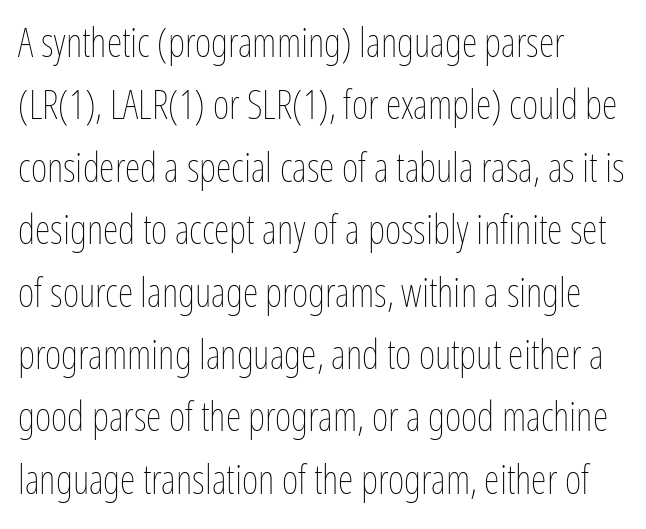
Q: Is the text bold? A: No.
Q: Is the text italic (slanted)? A: No, it is upright.
Q: Is the text underlined? A: No.
Q: How is the paragraph aligned? A: Left-aligned.
Q: Is the spacing between letters normal or unusually wide? A: Normal.
Q: Is the spacing between lines tight, normal or loose? A: Normal.
Q: Width (condensed, normal, or wide)? A: Condensed.
Q: Stroke contrast? A: Low.
Q: x-height? A: Medium.
Q: Monospaced? A: No.
